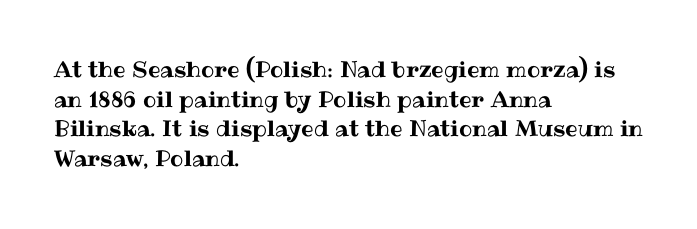
Q: Is the text italic (slanted)? A: No, it is upright.
Q: Is the text underlined? A: No.
Q: How is the paragraph aligned? A: Left-aligned.
Q: Is the spacing between letters normal or unusually wide? A: Normal.
Q: Is the spacing between lines tight, normal or loose? A: Normal.
